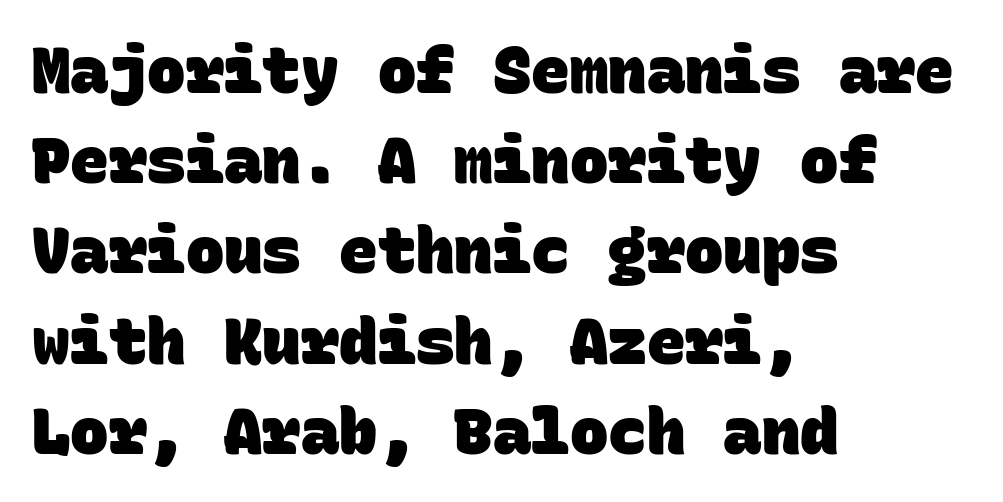
The image shows 64 px heavy sans-serif type, monospaced; set left-aligned, normal line spacing (1.41x), normal letter spacing, not underlined; low stroke contrast and a large x-height.
